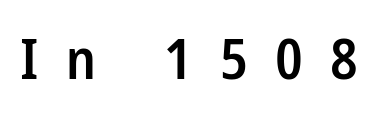
The image shows 55 px semibold, condensed sans-serif type, upright; set unusually wide letter spacing (+0.5 em), not underlined; low stroke contrast and a medium x-height.
